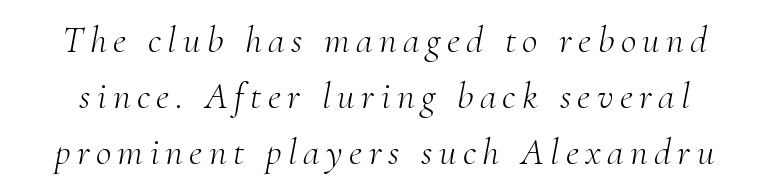
Line spacing here is normal. Stems here are at most as thick as an everyday book face. This is serif lettering, the kind often seen in printed books. A typesetter would call this proportional, since set widths differ per character. Anything drawn beneath the words? Only blank space. The typography opts for an oblique posture over an upright one.
